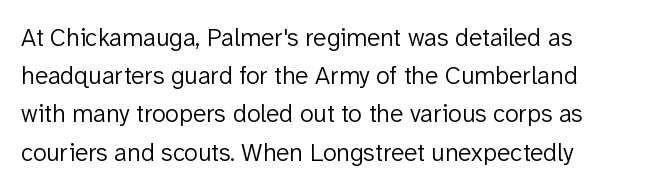
Q: Is the text bold? A: No.
Q: Is the text italic (slanted)? A: No, it is upright.
Q: Is the text underlined? A: No.
Q: Is the spacing between letters normal or unusually wide? A: Normal.
Q: Is the spacing between lines tight, normal or loose? A: Normal.
